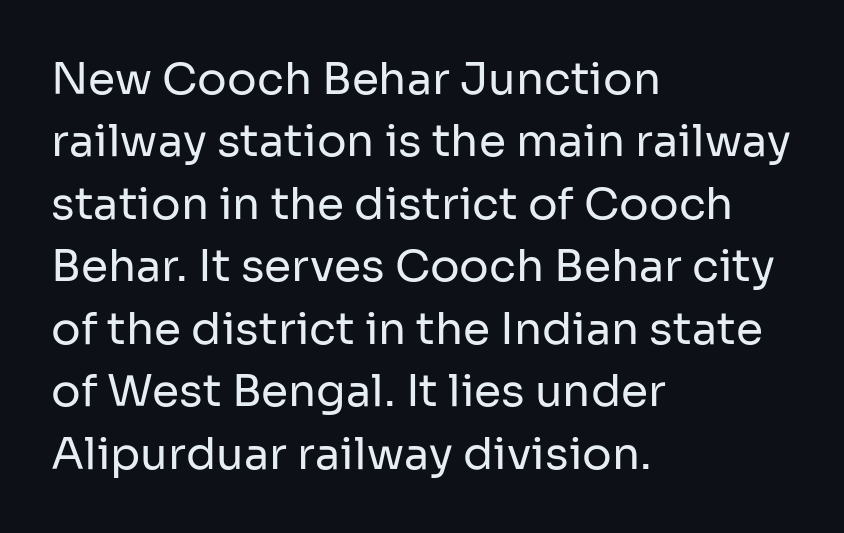
Varying glyph widths throughout — classic text-font behaviour. The ragged edge is on the right, which tells us the setting is flush left. Bold? No — there's no thickening of the strokes. The foot of each line stays bare and open.
